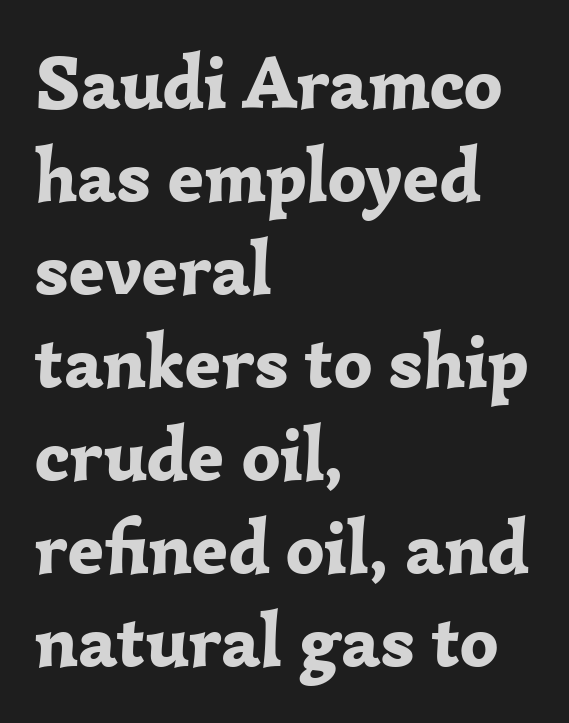
A classic flush-left, rag-right setting is used for this passage. Rule under the text: the space is simply empty. Spacing verdict: proportional, widths tailored to each character. Notice how the stems are strictly vertical — no italics here.
